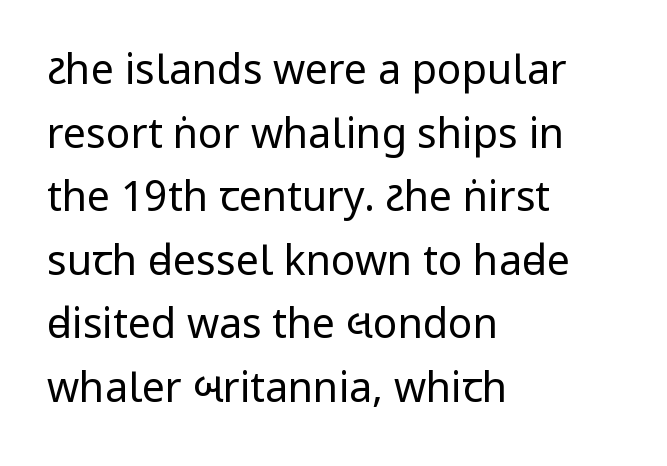
Q: Is the text bold? A: No.
Q: Is the text italic (slanted)? A: No, it is upright.
Q: Is the typeface a serif or a sans-serif typeface? A: Sans-serif.
Q: Is the text underlined? A: No.
Q: How is the paragraph aligned? A: Left-aligned.
Q: Is the spacing between letters normal or unusually wide? A: Normal.
Q: Is the spacing between lines tight, normal or loose? A: Normal.
Q: Width (condensed, normal, or wide)? A: Condensed.
Q: Stroke contrast? A: Low.
Q: x-height? A: Large.
Q: Monospaced? A: No.
